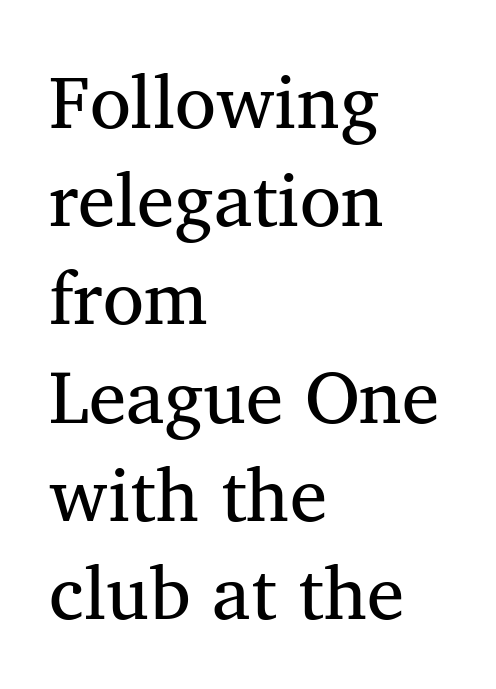
{"serif": "yes", "italic": "no", "width": "normal", "stroke_contrast": "medium", "x_height": "medium", "monospaced": "no", "underline": "no", "align": "left", "line_spacing": "normal", "line_spacing_ratio": 1.31, "letter_spacing": "normal", "letter_spacing_em": 0.0, "glyph_px": 75}
